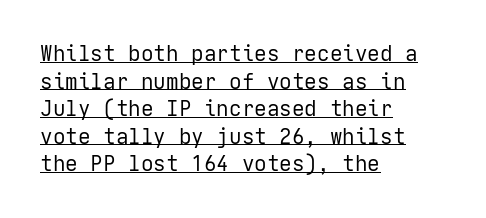
Here the glyphs are tracked normally, forming tight word shapes. This is underlined copy, the kind a proofreader might mark for attention. Posture: vertical. Notice how the passage keeps a crisp vertical edge on the left only.
